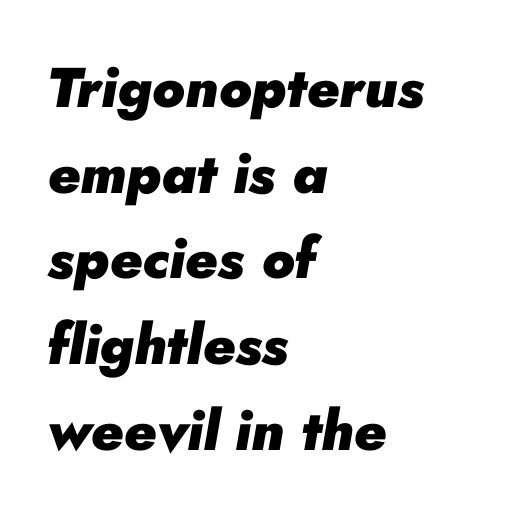
Q: Is the text bold? A: Yes.
Q: Is the text italic (slanted)? A: Yes, it leans right by about 10 degrees.
Q: Is the text underlined? A: No.
Q: How is the paragraph aligned? A: Left-aligned.
Q: Is the spacing between letters normal or unusually wide? A: Normal.
Q: Is the spacing between lines tight, normal or loose? A: Normal.
Q: Width (condensed, normal, or wide)? A: Normal.
Q: Stroke contrast? A: Low.
Q: x-height? A: Small.
Q: Monospaced? A: No.
